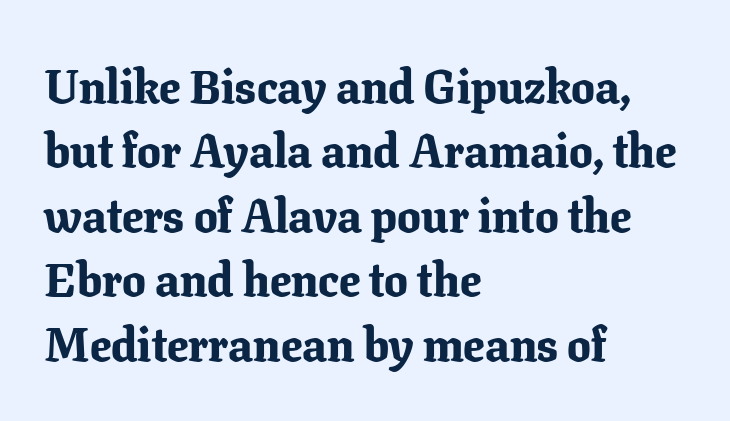
Do the letters lean? They stand straight. The rendering uses natural spacing where letterforms have individual widths. Leading matches the norm, producing a regular column. A typesetter would call this zero additional tracking. Leftover space on each line is placed entirely after the last word. No word sits above an underline.
